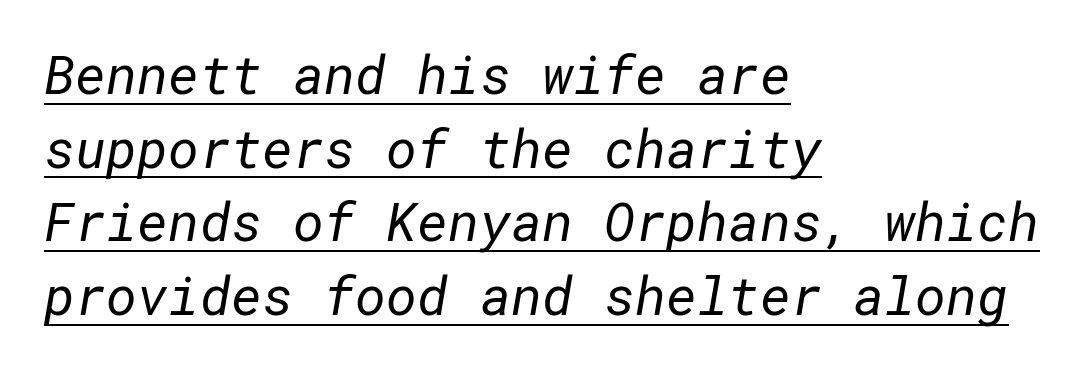
Q: Is the text bold? A: No.
Q: Is the typeface a serif or a sans-serif typeface? A: Sans-serif.
Q: Is the text underlined? A: Yes.
Q: How is the paragraph aligned? A: Left-aligned.
Q: Is the spacing between letters normal or unusually wide? A: Normal.
Q: Is the spacing between lines tight, normal or loose? A: Normal.
Q: Width (condensed, normal, or wide)? A: Normal.
Q: Stroke contrast? A: Low.
Q: x-height? A: Medium.
